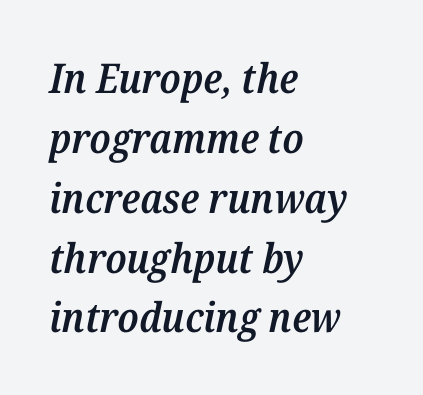
Underline: absent. Notice how the passage keeps a crisp vertical edge on the left only. This sample has the flowing, uneven cadence of proportional lettering. Honestly, the row spacing looks completely unremarkable.
